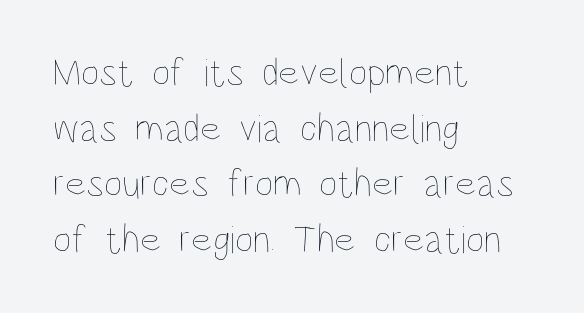
The image shows 40 px thin, condensed type, upright; set left-aligned, normal line spacing (1.39x), normal letter spacing, not underlined; low stroke contrast and a large x-height.
